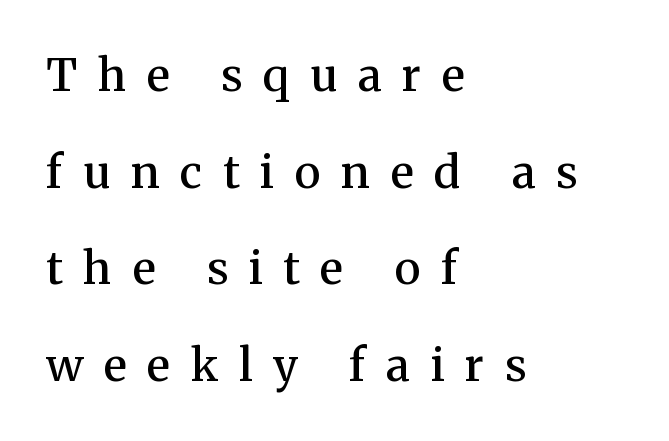
{"serif": "yes", "italic": "no", "bold": "semi", "weight": "semibold", "width": "normal", "stroke_contrast": "medium", "x_height": "medium", "monospaced": "no", "underline": "no", "align": "left", "line_spacing": "loose", "line_spacing_ratio": 2.15, "letter_spacing": "wide", "letter_spacing_em": 0.46, "glyph_px": 45}
